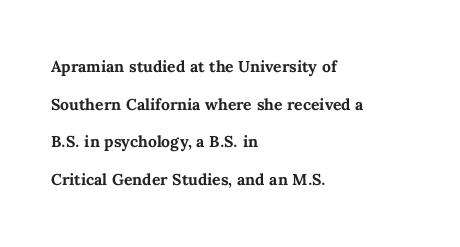
Heavy-handed strokes throughout: this text is bold. Line starts are locked; line ends wander. Every character sits straight up, as roman type does. This rendering features lettering with no underline. Characters follow at the spacing the type designer built in.
